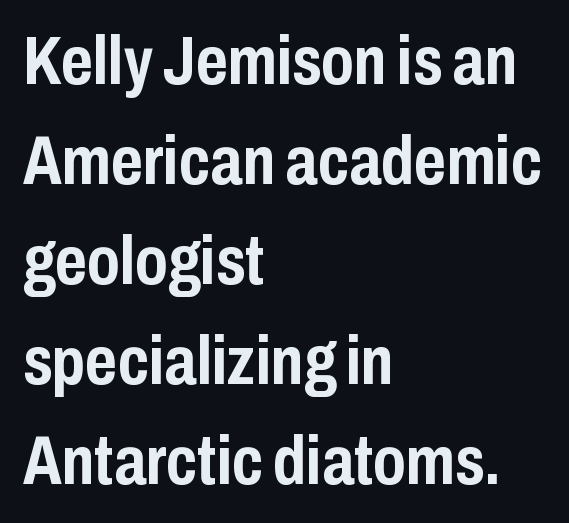
Q: Is the text bold? A: Yes.
Q: Is the text italic (slanted)? A: No, it is upright.
Q: Is the typeface a serif or a sans-serif typeface? A: Sans-serif.
Q: Is the text underlined? A: No.
Q: How is the paragraph aligned? A: Left-aligned.
Q: Is the spacing between letters normal or unusually wide? A: Normal.
Q: Is the spacing between lines tight, normal or loose? A: Normal.
Q: Width (condensed, normal, or wide)? A: Condensed.
Q: Stroke contrast? A: Low.
Q: x-height? A: Medium.
Q: Monospaced? A: No.
